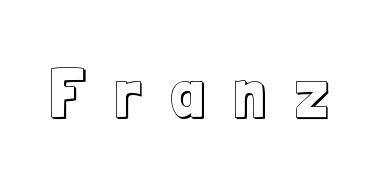
Here the designer chose a conventional face with non-uniform glyph widths. The space beneath each line is pristine and unruled. Observe the wide spacing: letters keep a clear distance from each other. It's the straight-up-and-down kind of type.
